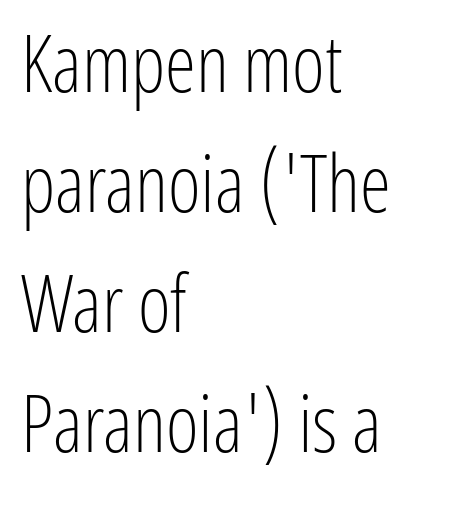
Between one letter and the next there's only the usual sliver of space. Nothing sits at the stroke ends, so this counts as sans-serif. One glance says typical: line gaps are just what's usual. Here the designer chose a conventional face with non-uniform glyph widths. The lines are quadded left. It's the straight-up-and-down kind of type.
